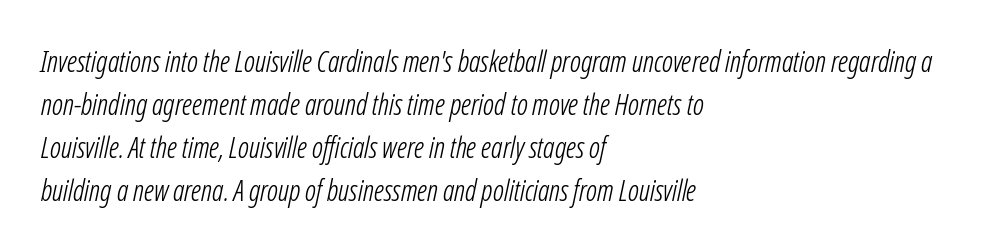
Line starts are locked; line ends wander. Looks like regular typesetting: each glyph gets only the width it needs. Each letter's strokes conclude bluntly, with no projecting serifs. Each row of text sits above clean, open space. Summary of vertical rhythm: regular, with standard interline spacing. Stroke thickness stays within the range of a standard reading face or lighter.
